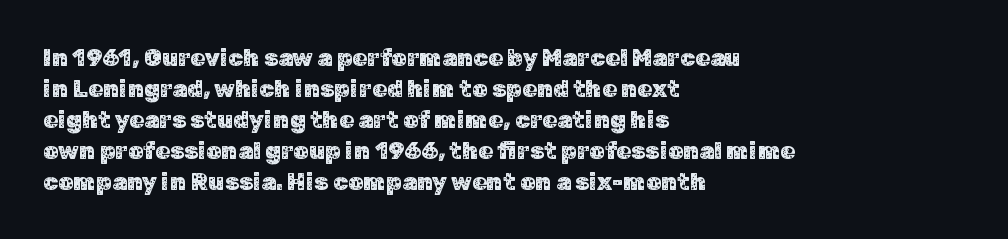
Q: Is the text italic (slanted)? A: No, it is upright.
Q: Is the text underlined? A: No.
Q: How is the paragraph aligned? A: Left-aligned.
Q: Is the spacing between letters normal or unusually wide? A: Normal.
Q: Is the spacing between lines tight, normal or loose? A: Normal.
